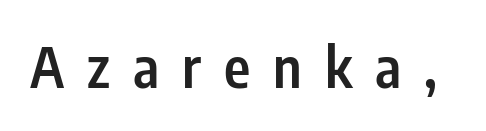
The image shows 56 px semibold, condensed sans-serif type, upright; set unusually wide letter spacing (+0.41 em), not underlined; low stroke contrast and a medium x-height.
